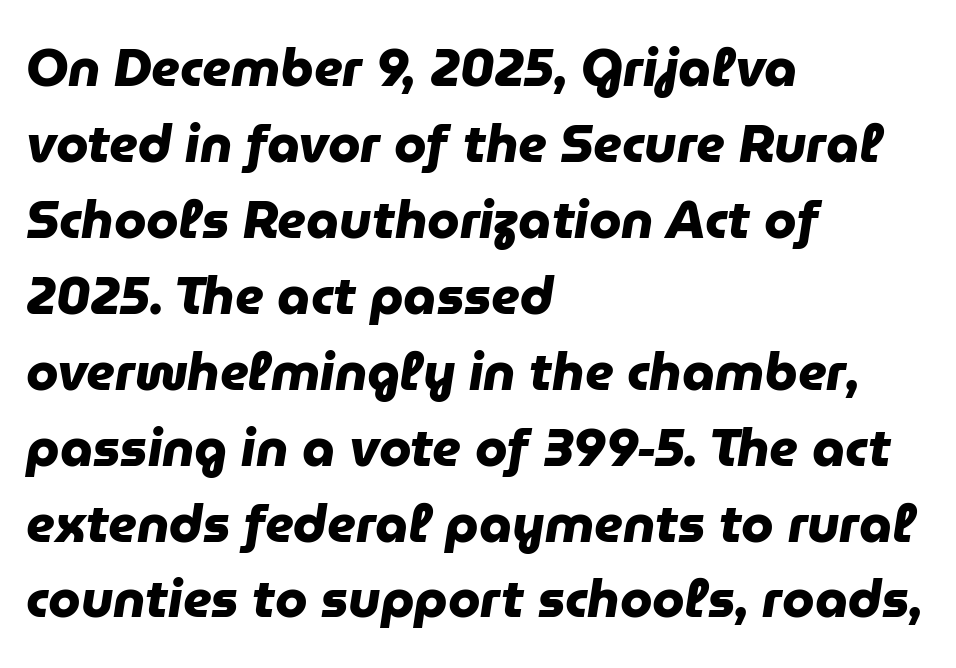
{"serif": "no", "bold": "yes", "weight": "heavy", "width": "normal", "stroke_contrast": "low", "x_height": "medium", "monospaced": "no", "underline": "no", "align": "left", "line_spacing": "normal", "line_spacing_ratio": 1.46, "letter_spacing": "normal", "letter_spacing_em": 0.0, "glyph_px": 52}
